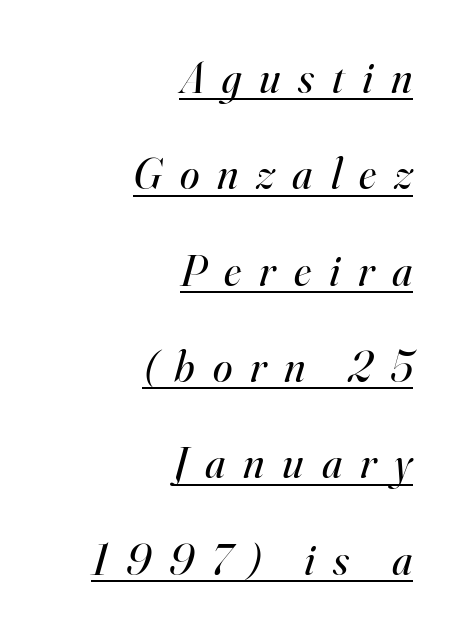
{"serif": "yes", "italic": "yes", "lean": "right", "slant_degrees": 16, "bold": "no", "weight": "regular", "width": "normal", "stroke_contrast": "high", "x_height": "small", "monospaced": "no", "underline": "yes", "align": "right", "line_spacing": "loose", "line_spacing_ratio": 2.19, "letter_spacing": "wide", "letter_spacing_em": 0.41, "glyph_px": 44}
